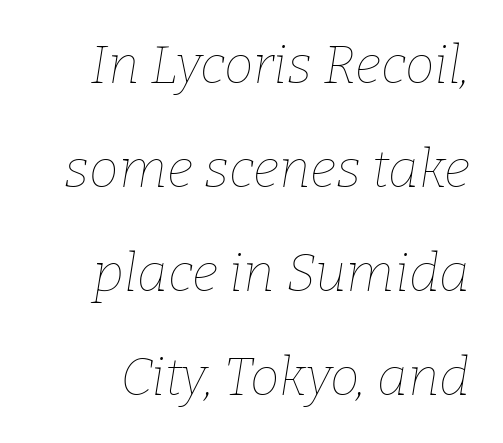
The letters advance in unequal steps, a hallmark of proportional type. The space beneath each line is pristine and unruled. This rendering leaves character spacing at its baseline value. Slanted lettering throughout. Stems here are at most as thick as an everyday book face. You could fit nearly another row in the gap between these rows.
